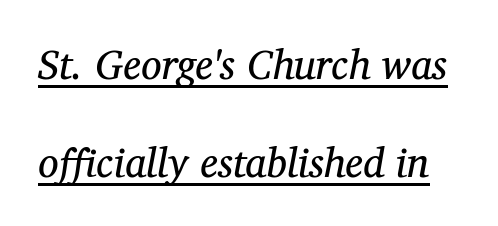
Q: Is the text bold? A: No.
Q: Is the text italic (slanted)? A: Yes, it leans right by about 12 degrees.
Q: Is the typeface a serif or a sans-serif typeface? A: Serif.
Q: Is the text underlined? A: Yes.
Q: Is the spacing between letters normal or unusually wide? A: Normal.
Q: Is the spacing between lines tight, normal or loose? A: Loose.
Q: Width (condensed, normal, or wide)? A: Normal.
Q: Stroke contrast? A: Medium.
Q: x-height? A: Medium.
Q: Monospaced? A: No.
